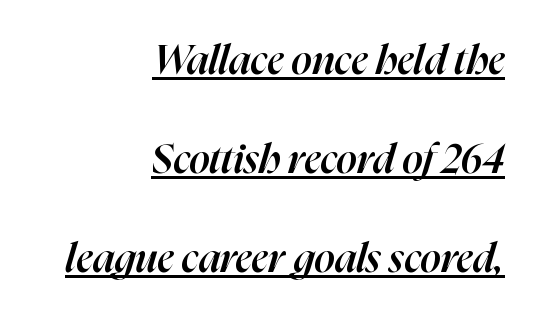
Q: Is the text bold? A: Semi-bold.
Q: Is the text italic (slanted)? A: Yes, it leans right by about 16 degrees.
Q: Is the text underlined? A: Yes.
Q: How is the paragraph aligned? A: Right-aligned.
Q: Is the spacing between letters normal or unusually wide? A: Normal.
Q: Is the spacing between lines tight, normal or loose? A: Loose.
Q: Width (condensed, normal, or wide)? A: Normal.
Q: Stroke contrast? A: High.
Q: x-height? A: Medium.
Q: Monospaced? A: No.
